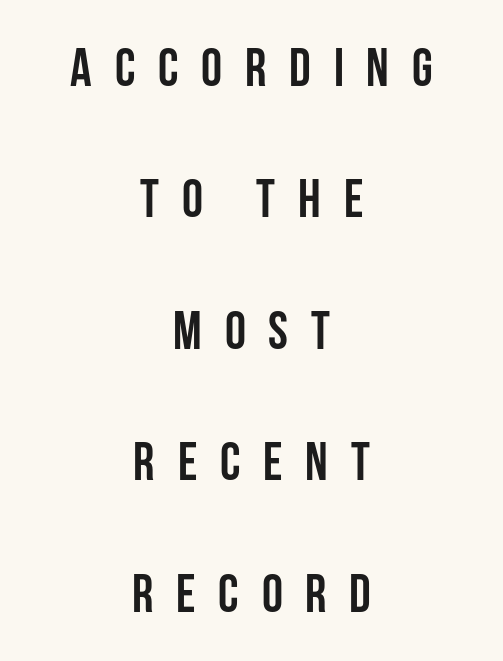
{"serif": "no", "italic": "no", "bold": "yes", "weight": "semibold", "width": "condensed", "stroke_contrast": "low", "x_height": "large", "monospaced": "no", "underline": "no", "align": "center", "line_spacing": "loose", "line_spacing_ratio": 2.48, "letter_spacing": "wide", "letter_spacing_em": 0.43, "glyph_px": 53}
